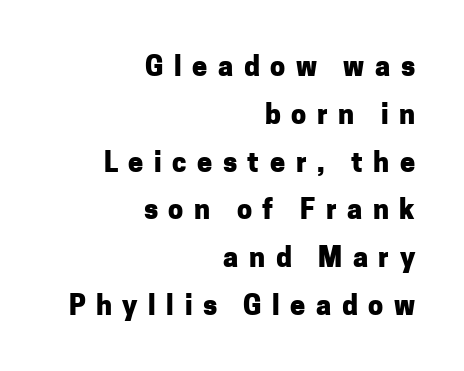
The image shows 27 px bold type, upright; set right-aligned, line spacing 1.77x, unusually wide letter spacing (+0.39 em), not underlined.
